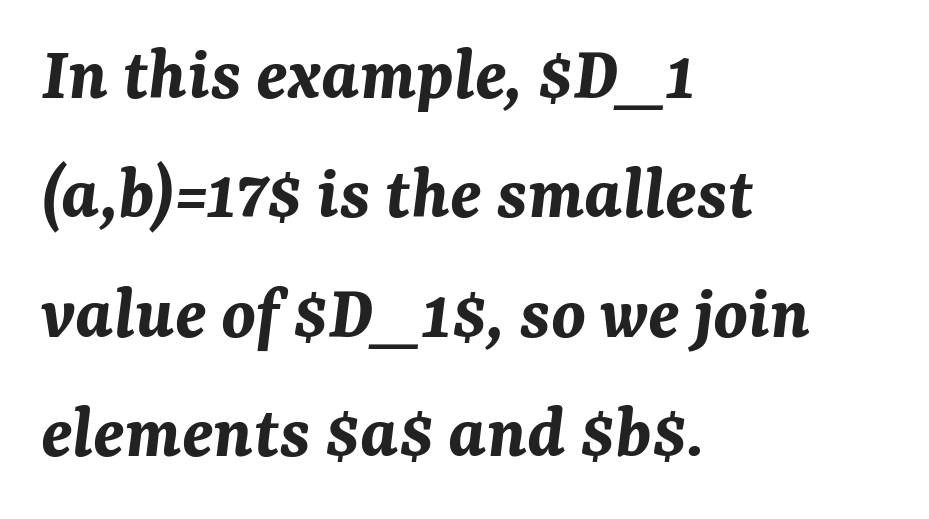
Q: Is the text bold? A: Yes.
Q: Is the text italic (slanted)? A: Yes, it leans right by about 7 degrees.
Q: Is the text underlined? A: No.
Q: How is the paragraph aligned? A: Left-aligned.
Q: Is the spacing between letters normal or unusually wide? A: Normal.
Q: Is the spacing between lines tight, normal or loose? A: Normal.
Q: Width (condensed, normal, or wide)? A: Normal.
Q: Stroke contrast? A: Medium.
Q: x-height? A: Medium.
Q: Monospaced? A: No.
